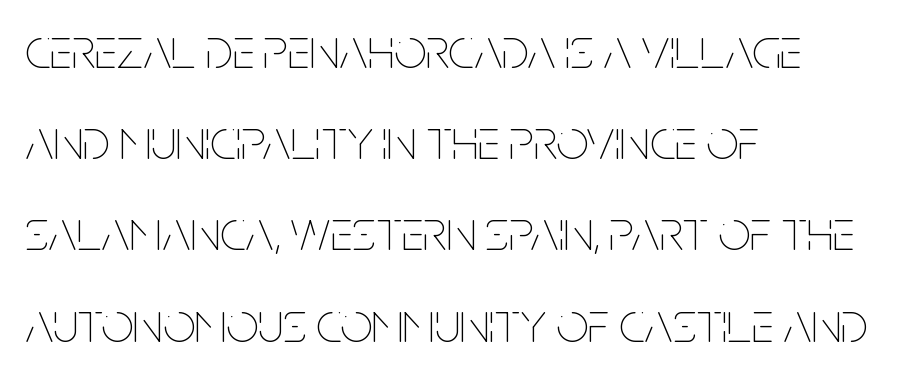
The image shows 57 px thin, condensed type, upright; set left-aligned, normal line spacing (1.6x), normal letter spacing, not underlined; low stroke contrast and a large x-height.
